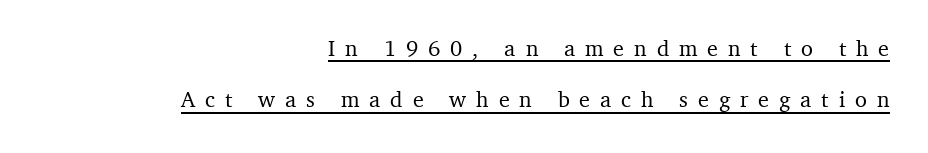
Q: Is the text italic (slanted)? A: No, it is upright.
Q: Is the text underlined? A: Yes.
Q: How is the paragraph aligned? A: Right-aligned.
Q: Is the spacing between letters normal or unusually wide? A: Unusually wide.
Q: Is the spacing between lines tight, normal or loose? A: Loose.
